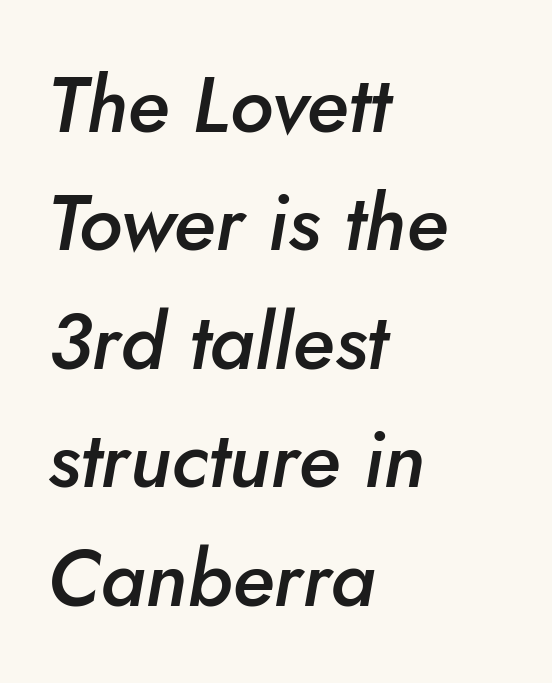
The passage shown is not underscored anywhere. The setting favours the left margin, as ordinary paragraphs usually do. The tracking reads as untouched default to a designer's eye. Evenly set lines give the paragraph a standard silhouette. The rendering uses natural spacing where letterforms have individual widths.
